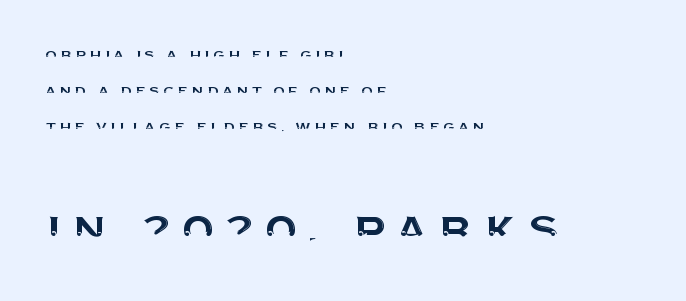
The image shows 57 px sans-serif type, upright; set left-aligned, loose line spacing (1.9x), not underlined; the second (bottom) block is 3.0x larger; medium stroke contrast and a large x-height.
